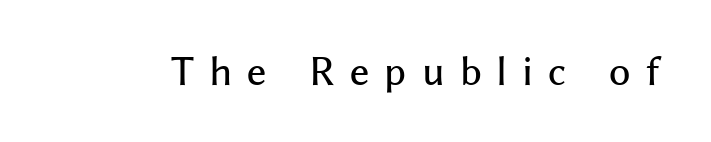
{"serif": "no", "italic": "no", "width": "normal", "stroke_contrast": "medium", "x_height": "medium", "monospaced": "no", "underline": "no", "letter_spacing": "wide", "letter_spacing_em": 0.41, "glyph_px": 37}
